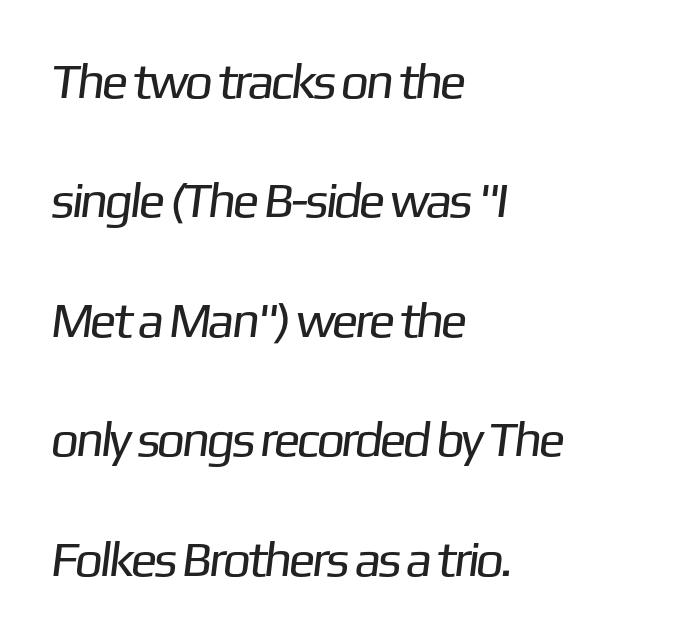
Q: Is the text bold? A: No.
Q: Is the typeface a serif or a sans-serif typeface? A: Sans-serif.
Q: Is the text underlined? A: No.
Q: How is the paragraph aligned? A: Left-aligned.
Q: Is the spacing between letters normal or unusually wide? A: Normal.
Q: Is the spacing between lines tight, normal or loose? A: Loose.
Q: Width (condensed, normal, or wide)? A: Normal.
Q: Stroke contrast? A: Low.
Q: x-height? A: Medium.
Q: Monospaced? A: No.
